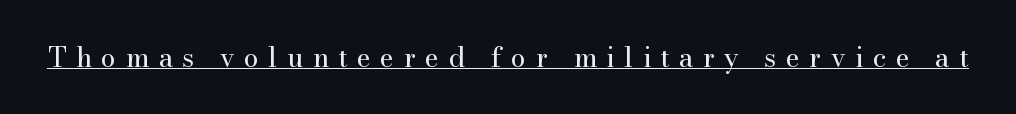
{"italic": "no", "bold": "no", "underline": "yes", "letter_spacing": "wide", "letter_spacing_em": 0.35, "glyph_px": 27}
